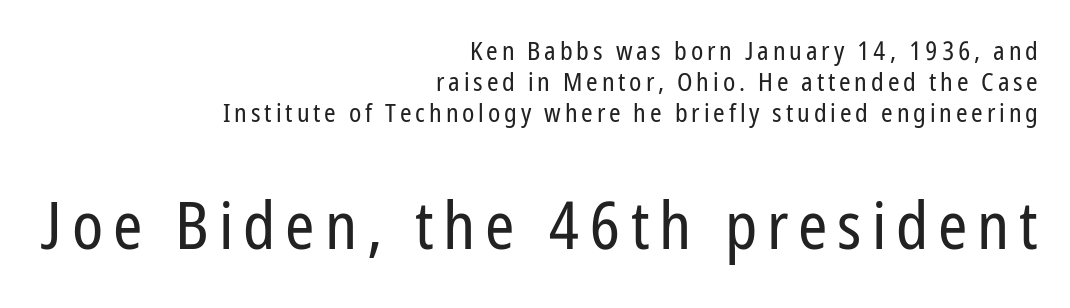
The image shows 66 px regular-weight, condensed sans-serif type, upright; set right-aligned, line spacing 1.2x, not underlined; the second (bottom) block is 2.54x larger; low stroke contrast and a medium x-height.
